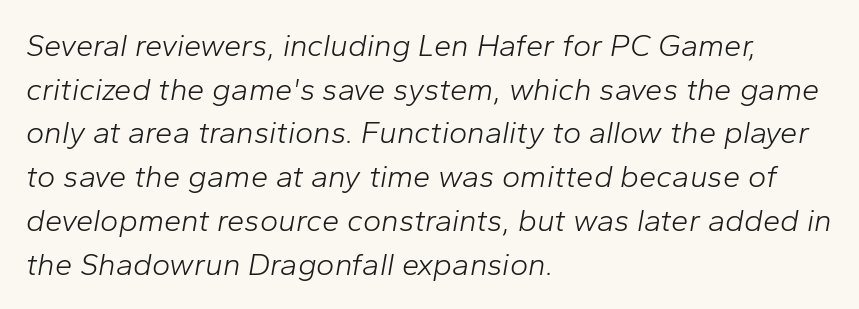
Words appear dense and cohesive because spacing is normal. The passage shown stacks its lines at a standard gap. These glyphs show unthickened strokes, regular width or finer. Style check: oblique. If you drew a ruler down the left edge, every line would touch it. Spacing verdict: proportional, widths tailored to each character.
